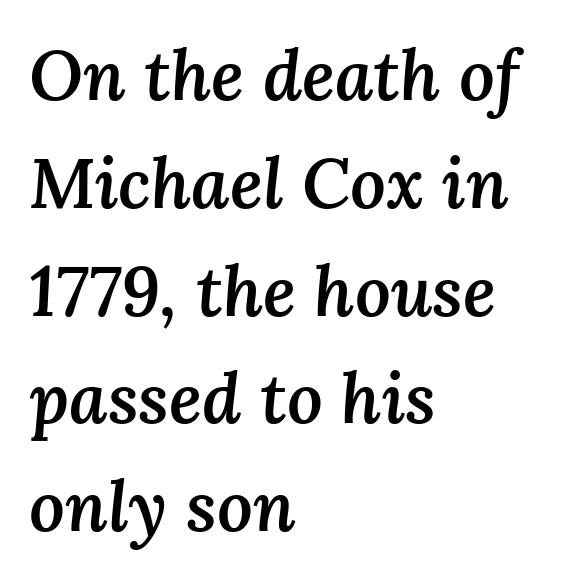
Q: Is the text bold? A: Semi-bold.
Q: Is the text italic (slanted)? A: Yes, it leans right by about 3 degrees.
Q: Is the text underlined? A: No.
Q: How is the paragraph aligned? A: Left-aligned.
Q: Is the spacing between letters normal or unusually wide? A: Normal.
Q: Is the spacing between lines tight, normal or loose? A: Normal.
Q: Width (condensed, normal, or wide)? A: Normal.
Q: Stroke contrast? A: Medium.
Q: x-height? A: Medium.
Q: Monospaced? A: No.
